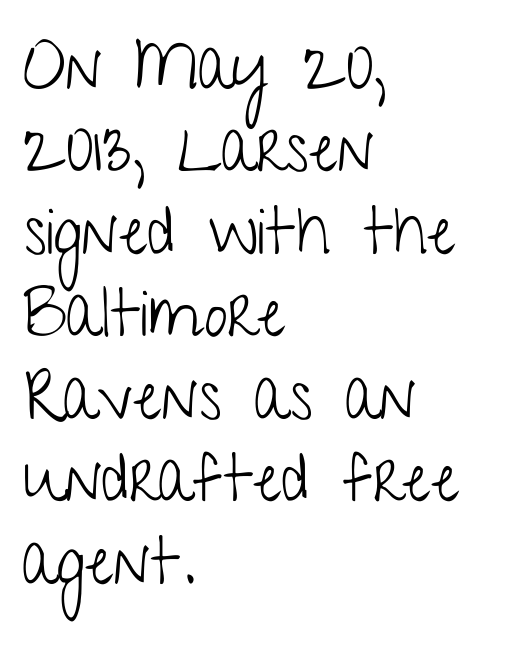
{"serif": "no", "italic": "no", "bold": "no", "weight": "light", "width": "condensed", "stroke_contrast": "low", "x_height": "medium", "monospaced": "no", "underline": "no", "align": "left", "line_spacing": "normal", "line_spacing_ratio": 1.25, "letter_spacing": "normal", "letter_spacing_em": 0.0, "glyph_px": 66}
